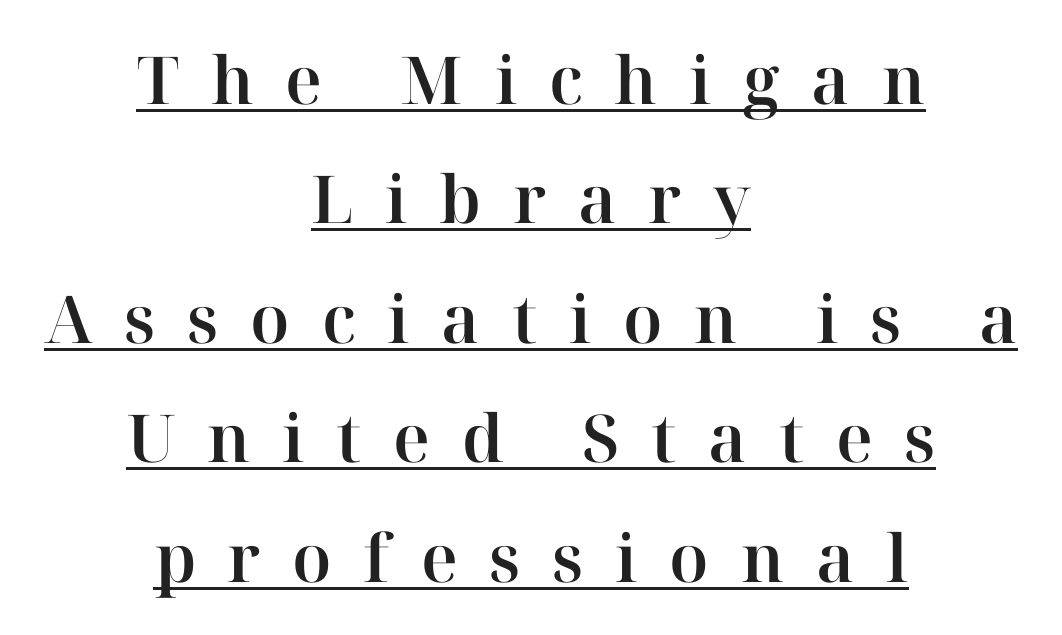
Q: Is the text italic (slanted)? A: No, it is upright.
Q: Is the typeface a serif or a sans-serif typeface? A: Serif.
Q: Is the text underlined? A: Yes.
Q: How is the paragraph aligned? A: Centered.
Q: Is the spacing between letters normal or unusually wide? A: Unusually wide.
Q: Width (condensed, normal, or wide)? A: Normal.
Q: Stroke contrast? A: High.
Q: x-height? A: Medium.
Q: Monospaced? A: No.
